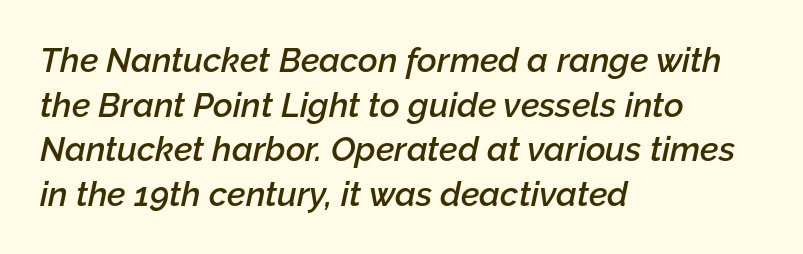
The image shows 34 px semibold type, italic (leaning right); set left-aligned, normal line spacing (1.31x), normal letter spacing, not underlined; low stroke contrast and a medium x-height.
